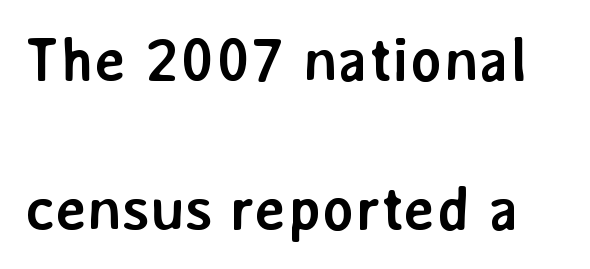
Q: Is the text bold? A: Yes.
Q: Is the text italic (slanted)? A: No, it is upright.
Q: Is the typeface a serif or a sans-serif typeface? A: Sans-serif.
Q: Is the text underlined? A: No.
Q: Is the spacing between letters normal or unusually wide? A: Normal.
Q: Is the spacing between lines tight, normal or loose? A: Loose.
Q: Width (condensed, normal, or wide)? A: Normal.
Q: Stroke contrast? A: Low.
Q: x-height? A: Medium.
Q: Monospaced? A: No.
